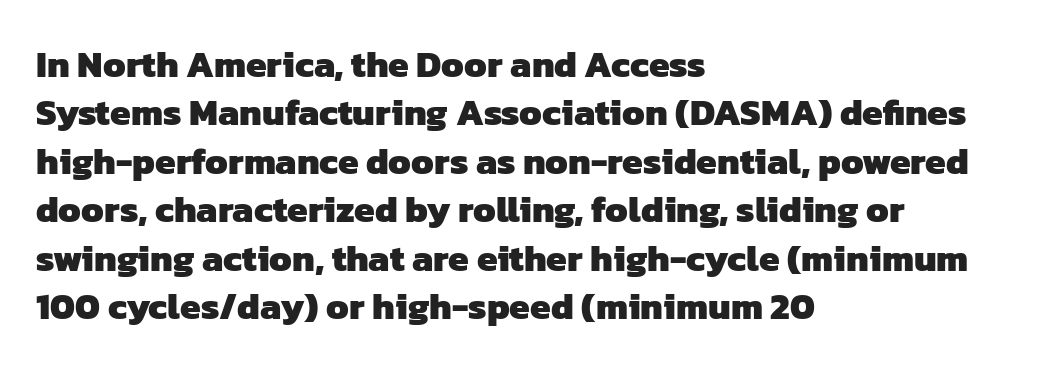
{"serif": "no", "bold": "yes", "weight": "heavy", "width": "normal", "stroke_contrast": "low", "x_height": "medium", "monospaced": "no", "underline": "no", "align": "left", "line_spacing": "normal", "line_spacing_ratio": 1.31, "letter_spacing": "normal", "letter_spacing_em": 0.0, "glyph_px": 37}
